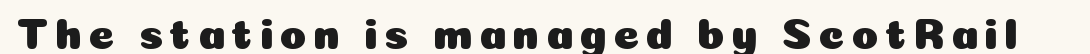
Q: Is the text italic (slanted)? A: No, it is upright.
Q: Is the typeface a serif or a sans-serif typeface? A: Sans-serif.
Q: Is the text underlined? A: Yes.
Q: Width (condensed, normal, or wide)? A: Normal.
Q: Stroke contrast? A: Low.
Q: x-height? A: Medium.
Q: Monospaced? A: No.
